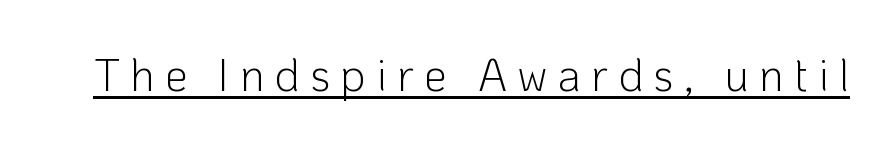
Spacing verdict: proportional, widths tailored to each character. Stems here are at most as thick as an everyday book face. Designer's note — italics off, roman on. Letter spacing: wide.
